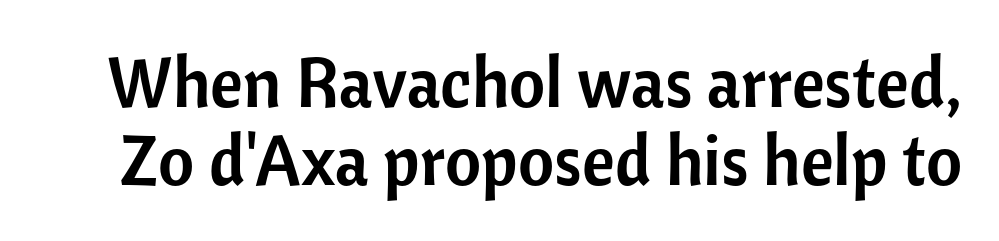
If you drew a line through each stem, it would be perfectly vertical. A typesetter would label this face a sans. Tracking value appears to be zero — textbook default spacing. The leading is snug, giving the passage a crowded texture. The space beneath each line is pristine and unruled. Looks like regular typesetting: each glyph gets only the width it needs.
